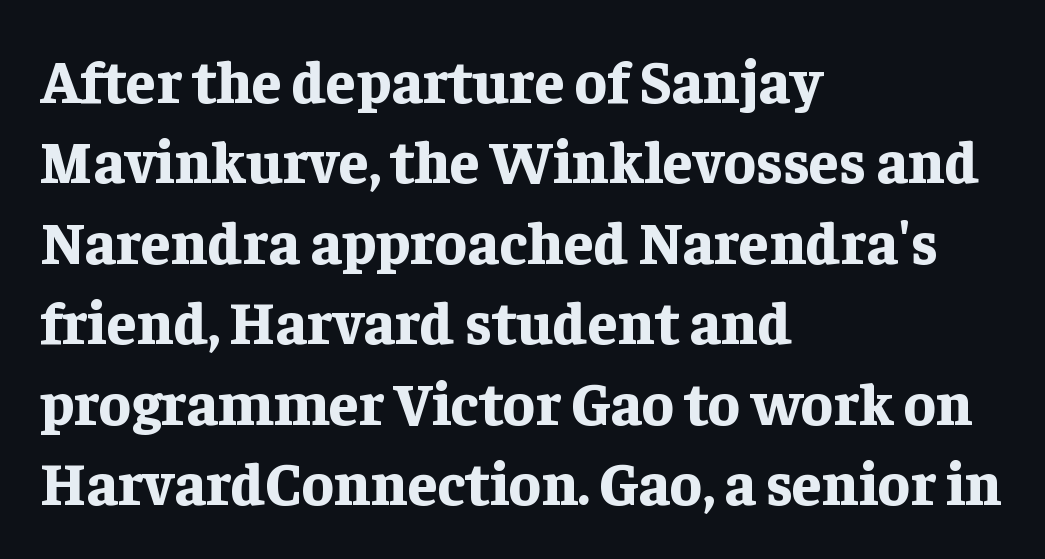
A bare baseline throughout the passage. The letters stand upright; this is a roman face. The face used here is seriffed, in the tradition of book romans. These lines carry a lot of weight — the face is fully bold. The paragraph shown leans on its left margin.
